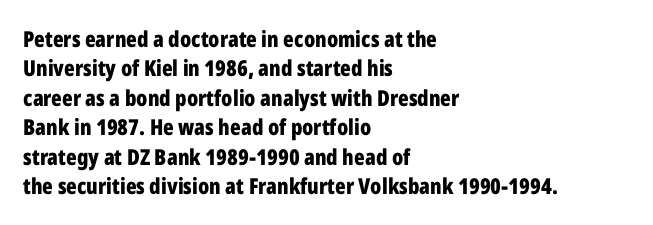
The vertical gap from one line to the next is medium. The rendering uses a bold face; every stroke is thick and dark. When letters stand straight like this, we call the style roman or upright. A typesetter would call this zero additional tracking.
